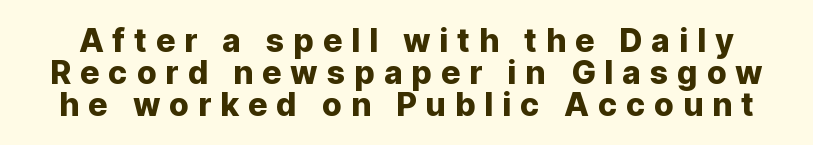
{"serif": "no", "italic": "no", "width": "normal", "stroke_contrast": "low", "x_height": "medium", "monospaced": "no", "underline": "no", "line_spacing": "tight", "line_spacing_ratio": 1.0, "letter_spacing": "wide", "letter_spacing_em": 0.28, "glyph_px": 32}
